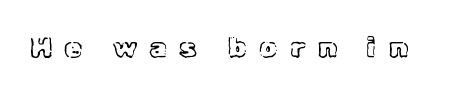
The image shows 28 px text type, upright; set unusually wide letter spacing (+0.46 em), not underlined; a medium x-height.
